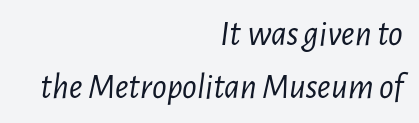
{"italic": "yes", "lean": "right", "slant_degrees": 7, "bold": "no", "weight": "light", "width": "condensed", "stroke_contrast": "low", "x_height": "medium", "monospaced": "no", "underline": "no", "align": "right", "line_spacing": "normal", "line_spacing_ratio": 1.48, "letter_spacing": "normal", "letter_spacing_em": 0.0, "glyph_px": 36}
